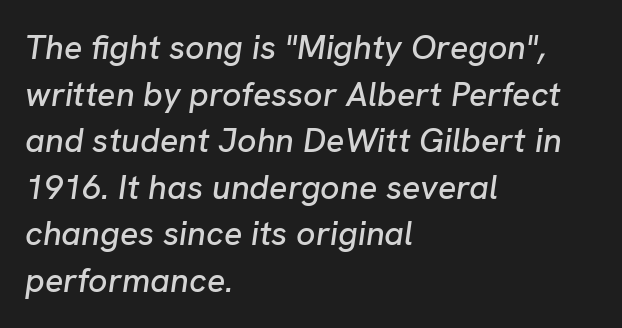
{"italic": "yes", "lean": "right", "slant_degrees": 8, "width": "normal", "stroke_contrast": "low", "x_height": "medium", "monospaced": "no", "underline": "no", "align": "left", "line_spacing": "normal", "line_spacing_ratio": 1.37, "letter_spacing": "normal", "letter_spacing_em": 0.0, "glyph_px": 34}
